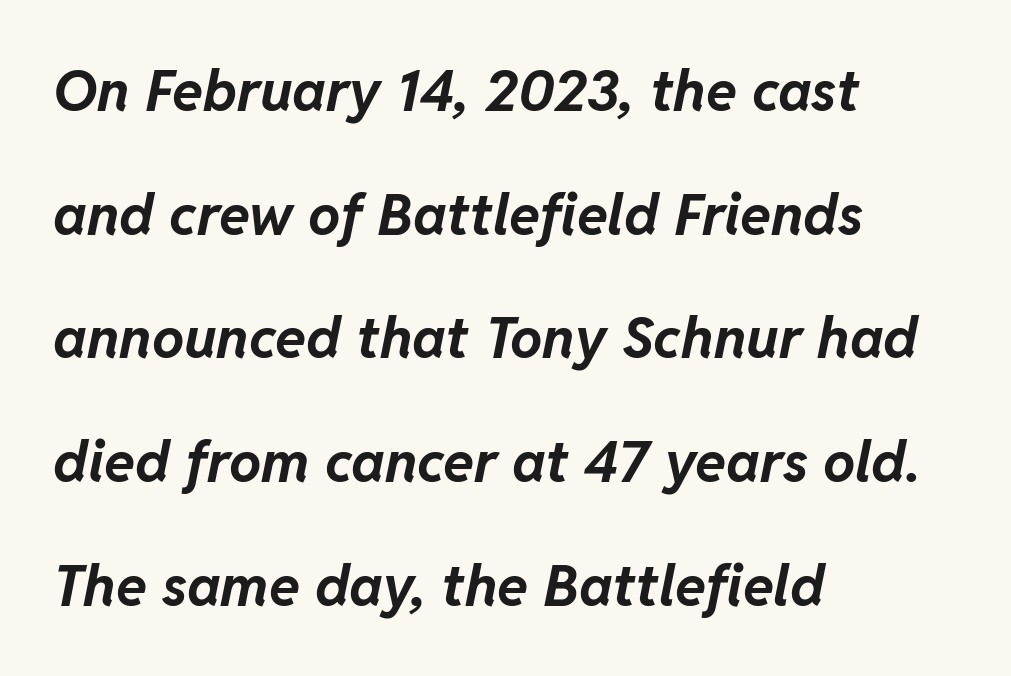
The image shows 57 px bold type, italic (leaning right); set left-aligned, loose line spacing (2.17x), normal letter spacing, not underlined; low stroke contrast and a medium x-height.
